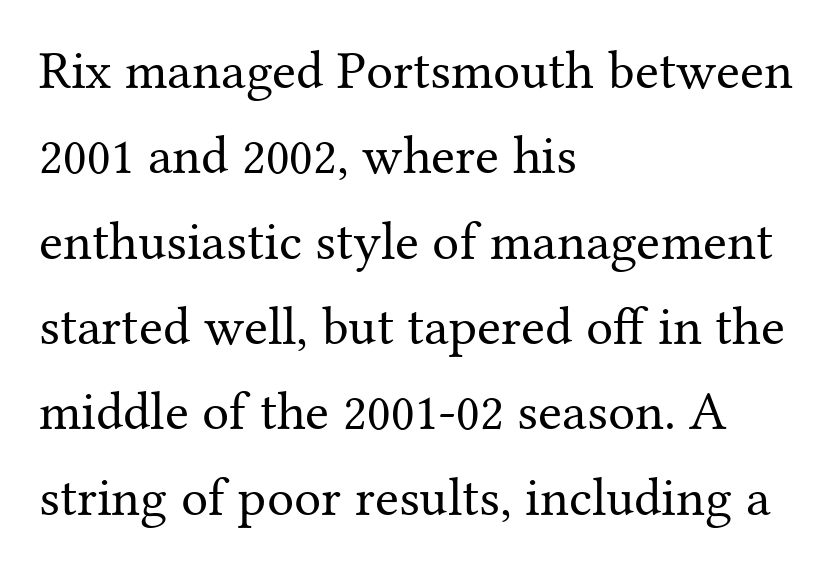
The image shows 54 px regular-weight serif type, upright; set left-aligned, normal line spacing (1.58x), normal letter spacing, not underlined; medium stroke contrast and a medium x-height.
